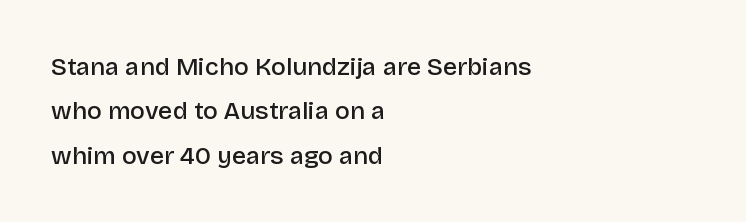
The image shows 25 px text type, upright; set left-aligned, line spacing 1.78x, normal letter spacing, not underlined.
